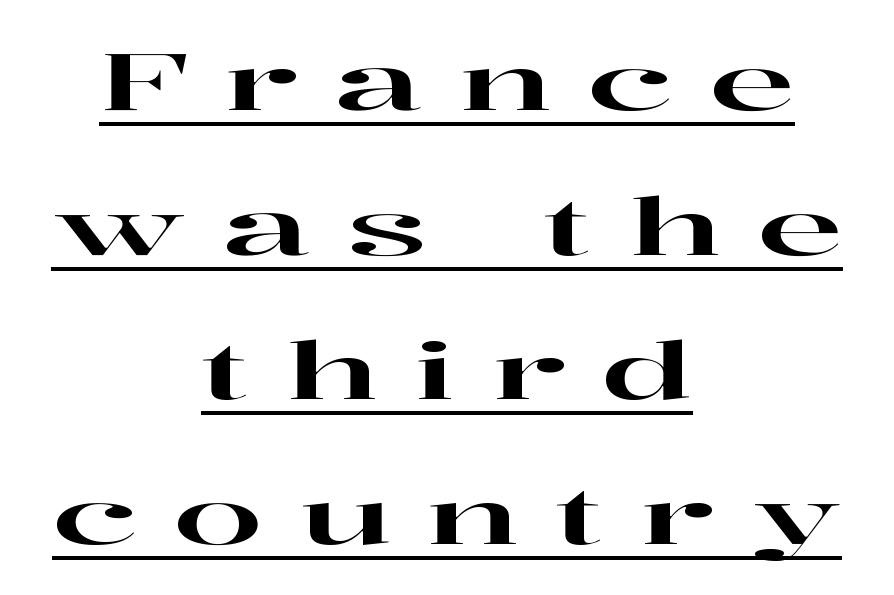
The image shows 79 px wide serif type, upright; set centered, line spacing 1.83x, unusually wide letter spacing (+0.47 em), underlined; high stroke contrast and a medium x-height.
